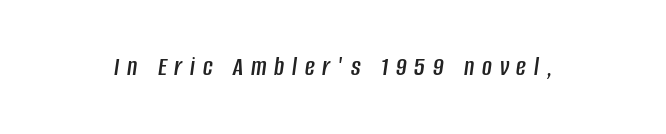
Display-style spreading of the glyphs; the letterfit is very open. Looking at the ascenders, they clearly lean. Descender tails drop into unmarked territory.
